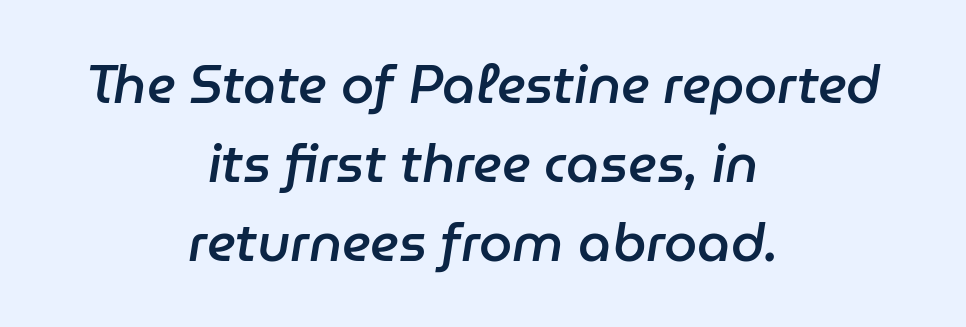
Q: Is the text bold? A: Semi-bold.
Q: Is the text italic (slanted)? A: Yes, it leans right by about 9 degrees.
Q: Is the text underlined? A: No.
Q: How is the paragraph aligned? A: Centered.
Q: Is the spacing between letters normal or unusually wide? A: Normal.
Q: Is the spacing between lines tight, normal or loose? A: Normal.
Q: Width (condensed, normal, or wide)? A: Normal.
Q: Stroke contrast? A: Low.
Q: x-height? A: Medium.
Q: Monospaced? A: No.
